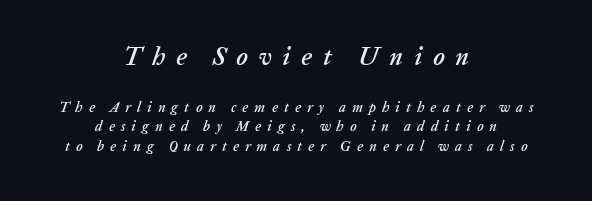
The image shows 25 px text type, italic (leaning right); set centered, normal line spacing (1.39x), unusually wide letter spacing (+0.43 em), not underlined; the first (top) block is 1.79x larger.
